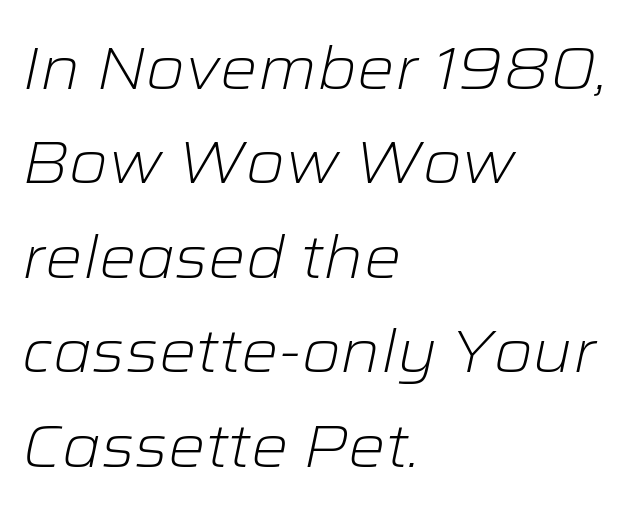
The image shows 59 px light, wide type, italic (leaning right); set left-aligned, normal line spacing (1.6x), normal letter spacing, not underlined; low stroke contrast and a medium x-height.
